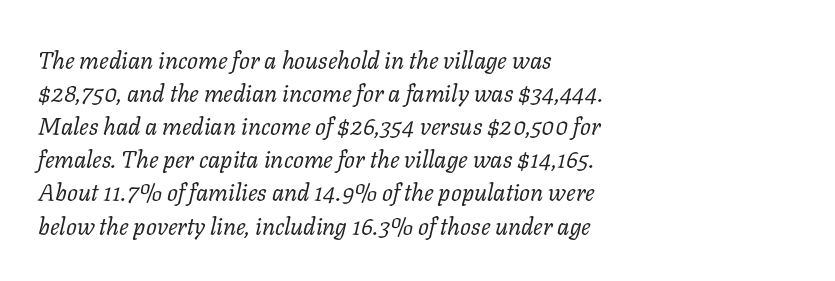
No chunkiness to these letters — they're not bold. Descender tails drop into unmarked territory. Observe the ordinary spacing: letters are neighbours, not strangers. Is there much room between lines? A standard amount, neither cramped nor airy. Compared with a centered layout, this one pins lines to the left instead.
